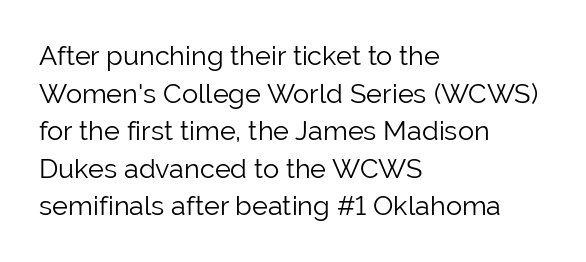
{"italic": "no", "bold": "no", "underline": "no", "align": "left", "line_spacing": "normal", "line_spacing_ratio": 1.39, "letter_spacing": "normal", "letter_spacing_em": 0.0, "glyph_px": 27}
